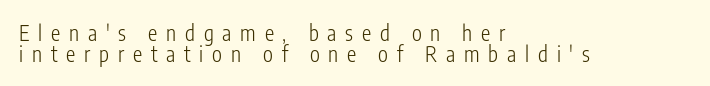
Q: Is the text bold? A: No.
Q: Is the text italic (slanted)? A: No, it is upright.
Q: Is the text underlined? A: No.
Q: How is the paragraph aligned? A: Left-aligned.
Q: Is the spacing between letters normal or unusually wide? A: Unusually wide.
Q: Is the spacing between lines tight, normal or loose? A: Tight.
